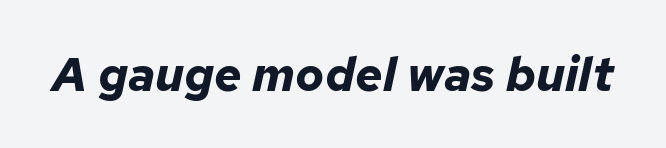
The image shows 48 px bold type, italic (leaning right); set normal letter spacing, not underlined; low stroke contrast and a medium x-height.
